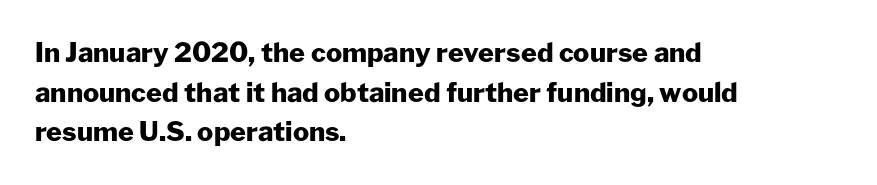
The glyphs are unaccompanied by any horizontal stroke below them. The characters look thick and weighty, a clear bold. Horizontally, the lines are justified to the leading edge only. Successive baselines arrive at the customary interval. Ordinary non-slanted type is in use.
